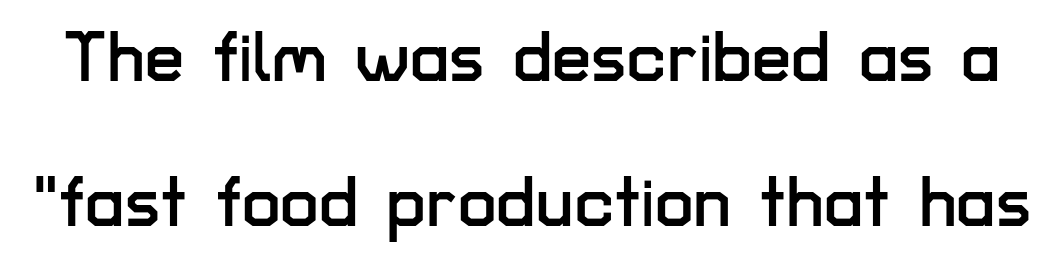
{"serif": "no", "italic": "no", "width": "normal", "stroke_contrast": "low", "x_height": "medium", "monospaced": "no", "underline": "no", "line_spacing": "loose", "line_spacing_ratio": 2.07, "letter_spacing": "normal", "letter_spacing_em": 0.0, "glyph_px": 70}
